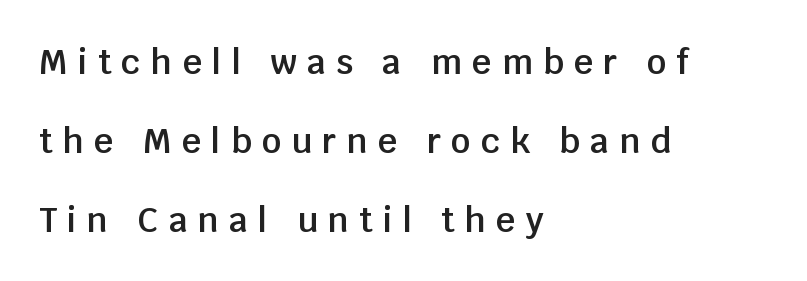
{"serif": "no", "italic": "no", "bold": "semi", "weight": "semibold", "width": "normal", "stroke_contrast": "low", "x_height": "large", "monospaced": "no", "underline": "no", "align": "left", "line_spacing": "loose", "line_spacing_ratio": 2.32, "letter_spacing": "wide", "letter_spacing_em": 0.3, "glyph_px": 34}
